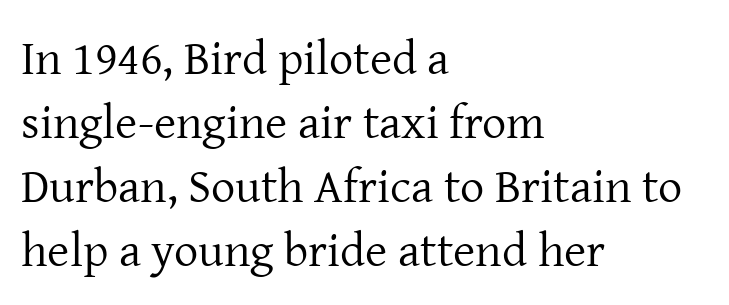
The image shows 48 px regular-weight serif type, upright; set left-aligned, normal line spacing (1.33x), normal letter spacing, not underlined; low stroke contrast and a medium x-height.
